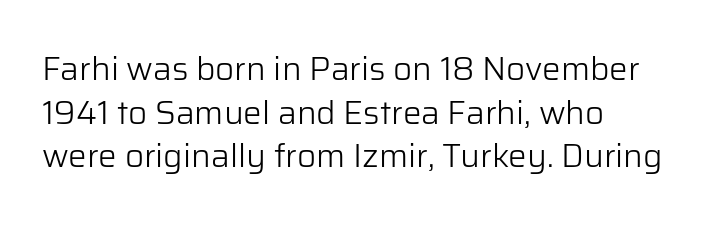
Beneath every word, the page is bare. Successive baselines arrive at the customary interval. Think of a printed novel: that variable character pitch is what you see here. Line beginnings align vertically; line endings do not. A sans-serif font was chosen for this passage. No italicization has been applied; the sample stays upright.
